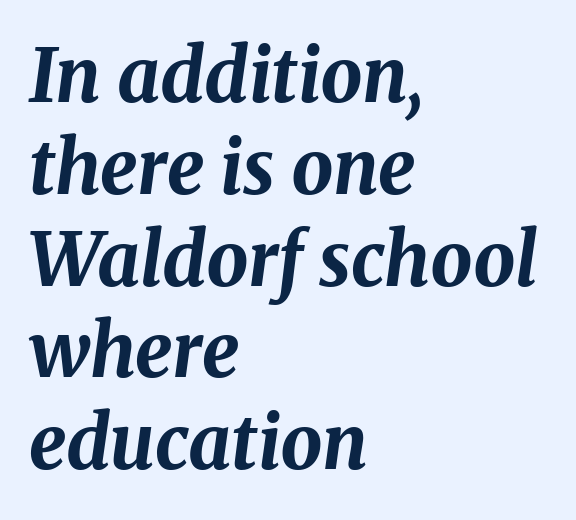
{"italic": "yes", "lean": "right", "slant_degrees": 8, "bold": "yes", "weight": "bold", "width": "normal", "stroke_contrast": "medium", "x_height": "medium", "monospaced": "no", "underline": "no", "align": "left", "line_spacing_ratio": 1.24, "letter_spacing": "normal", "letter_spacing_em": 0.0, "glyph_px": 74}
